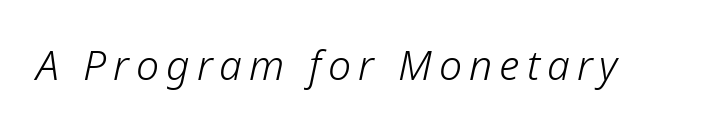
{"italic": "yes", "lean": "right", "slant_degrees": 12, "bold": "no", "weight": "light", "width": "normal", "stroke_contrast": "low", "x_height": "medium", "monospaced": "no", "underline": "no", "glyph_px": 41}
